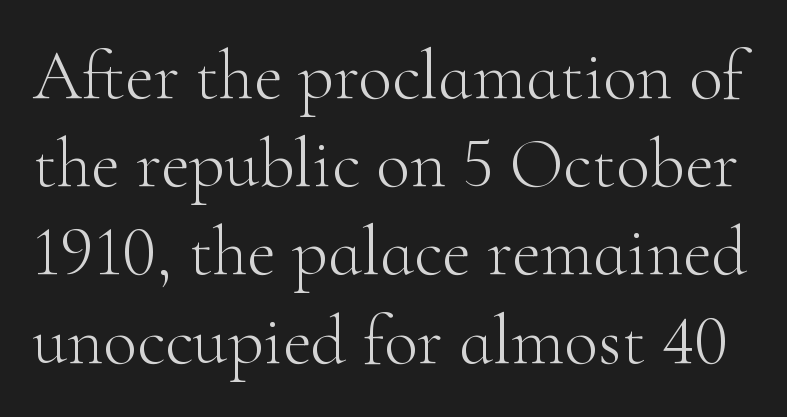
Look at the tracking — it's just the regular setting, nothing added. Serif or sans? Serif — the stroke terminals have little feet. Varying glyph widths throughout — classic text-font behaviour. Rows of type keep a routine distance in the vertical direction.
